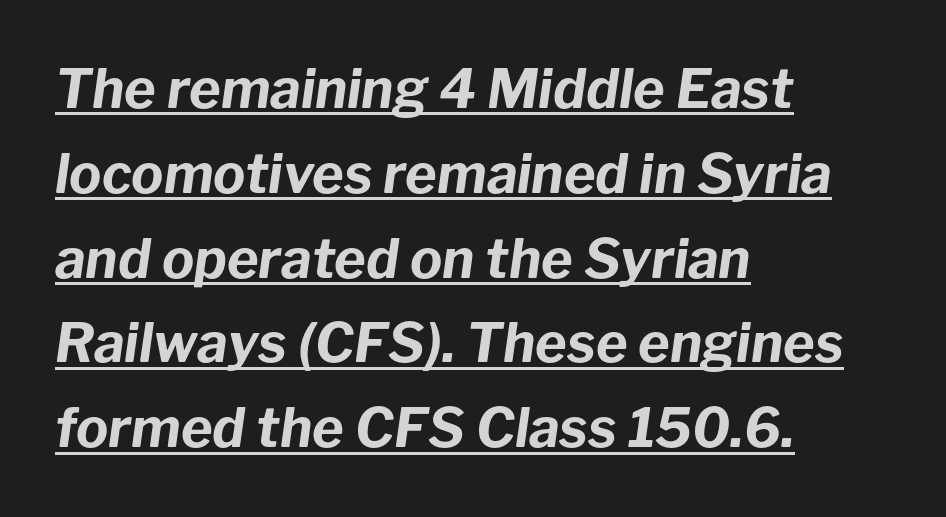
{"italic": "yes", "lean": "right", "slant_degrees": 8, "bold": "yes", "weight": "bold", "width": "normal", "stroke_contrast": "low", "x_height": "medium", "monospaced": "no", "underline": "yes", "align": "left", "line_spacing": "normal", "line_spacing_ratio": 1.57, "letter_spacing": "normal", "letter_spacing_em": 0.0, "glyph_px": 54}
